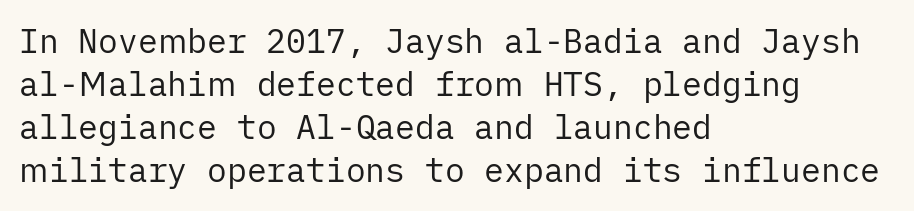
Q: Is the text bold? A: No.
Q: Is the text italic (slanted)? A: No, it is upright.
Q: Is the typeface a serif or a sans-serif typeface? A: Sans-serif.
Q: Is the text underlined? A: No.
Q: How is the paragraph aligned? A: Left-aligned.
Q: Is the spacing between letters normal or unusually wide? A: Normal.
Q: Is the spacing between lines tight, normal or loose? A: Normal.
Q: Width (condensed, normal, or wide)? A: Normal.
Q: Stroke contrast? A: Low.
Q: x-height? A: Medium.
